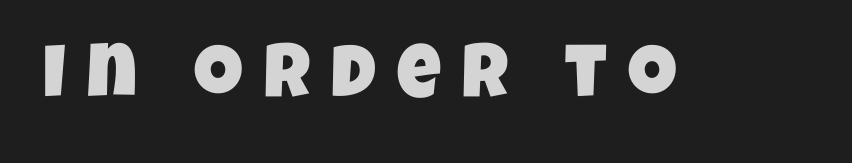
Q: Is the typeface a serif or a sans-serif typeface? A: Sans-serif.
Q: Is the text underlined? A: No.
Q: Is the spacing between letters normal or unusually wide? A: Unusually wide.
Q: Width (condensed, normal, or wide)? A: Condensed.
Q: Stroke contrast? A: Low.
Q: x-height? A: Large.
Q: Monospaced? A: No.
